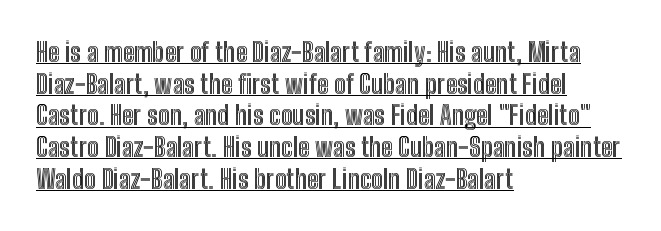
The rendering anchors every line to the left-hand side. Letter spacing: default. Emphasis is given by a line drawn under the lettering. Do the letters lean? They stand straight.
